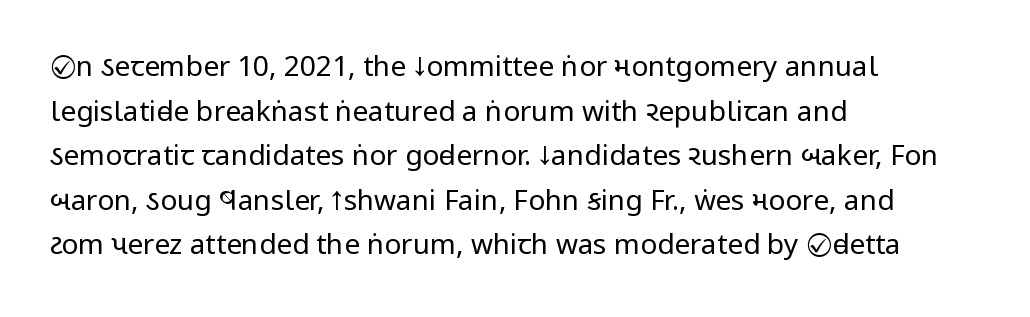
Varying glyph widths throughout — classic text-font behaviour. Serif or sans? Sans — the stroke terminals are bare. The letters sit at their default tracking, neither squeezed nor spread. The words here are not underlined. Evenly set lines give the paragraph a standard silhouette.
